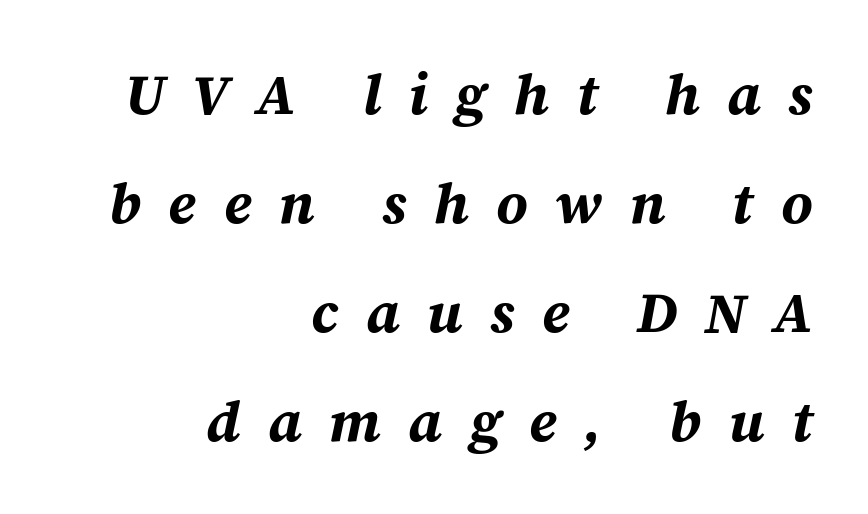
The block of text is sparse from top to bottom, with ample space between rows. The text carries the slant typical of an italic or oblique font. Glance below the letters and you will spot only blank space. You could not count columns in this text — the font is proportionally spaced. Is the block centered? No — it sits flush against the right margin. You'd pick this weight for a headline — it's a proper bold.
